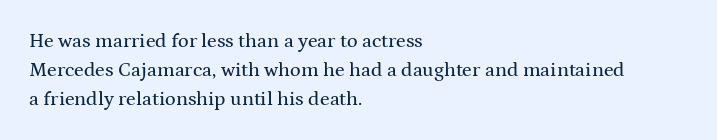
{"italic": "no", "underline": "no", "align": "left", "line_spacing": "normal", "line_spacing_ratio": 1.44, "letter_spacing": "normal", "letter_spacing_em": 0.0, "glyph_px": 20}
